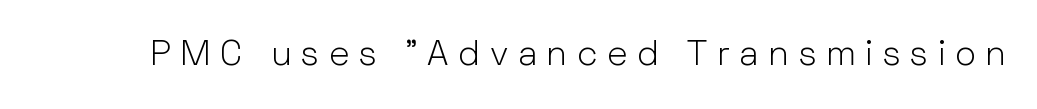
Q: Is the text bold? A: No.
Q: Is the text italic (slanted)? A: No, it is upright.
Q: Is the typeface a serif or a sans-serif typeface? A: Sans-serif.
Q: Is the text underlined? A: No.
Q: Is the spacing between letters normal or unusually wide? A: Unusually wide.
Q: Width (condensed, normal, or wide)? A: Normal.
Q: Stroke contrast? A: Low.
Q: x-height? A: Medium.
Q: Monospaced? A: No.
